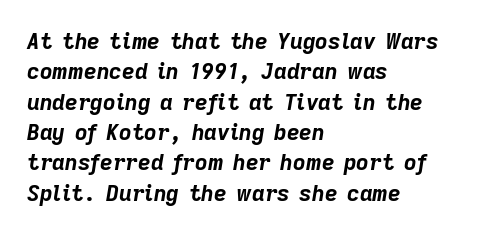
The image shows 22 px bold type, italic (leaning right); set left-aligned, normal line spacing (1.38x), normal letter spacing, not underlined.
